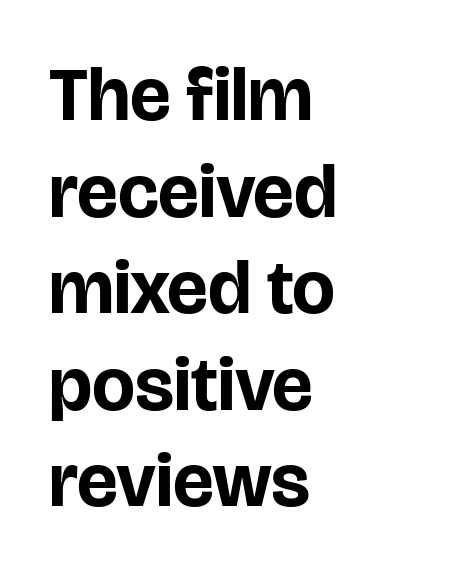
Q: Is the text bold? A: Yes.
Q: Is the text italic (slanted)? A: No, it is upright.
Q: Is the typeface a serif or a sans-serif typeface? A: Sans-serif.
Q: Is the text underlined? A: No.
Q: How is the paragraph aligned? A: Left-aligned.
Q: Is the spacing between letters normal or unusually wide? A: Normal.
Q: Is the spacing between lines tight, normal or loose? A: Normal.
Q: Width (condensed, normal, or wide)? A: Normal.
Q: Stroke contrast? A: Low.
Q: x-height? A: Large.
Q: Monospaced? A: No.
